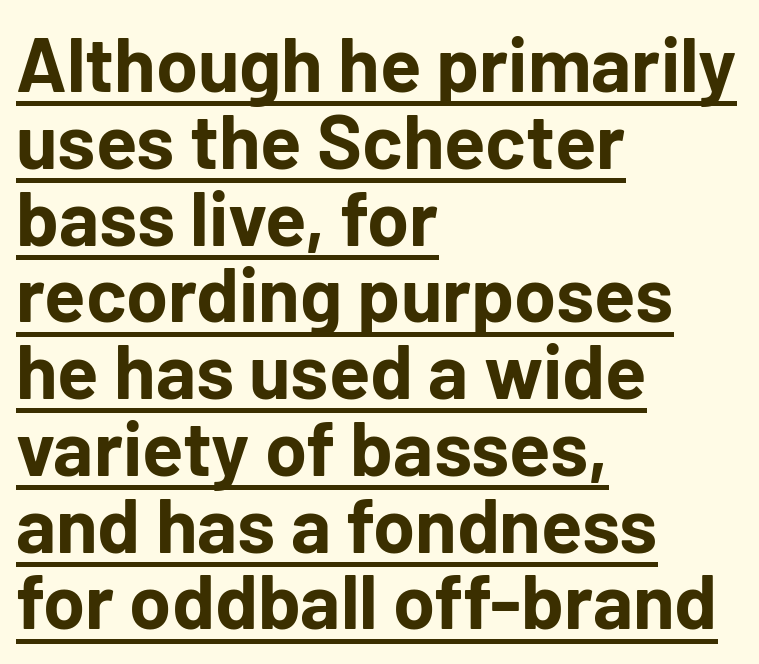
Casual observation: everything's shoved over to the left. Each letter keeps its own natural width here, so spacing adapts to shape. The font's upright variant was chosen for this text. The typeface chosen for these lines omits serifs.
